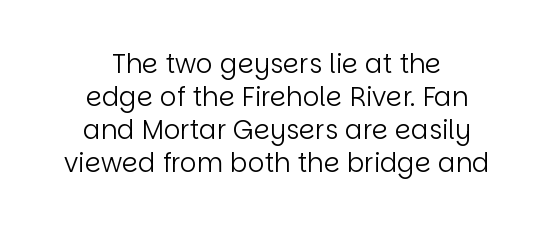
{"italic": "no", "bold": "no", "underline": "no", "align": "center", "line_spacing": "normal", "line_spacing_ratio": 1.27, "letter_spacing": "normal", "letter_spacing_em": 0.0, "glyph_px": 26}
